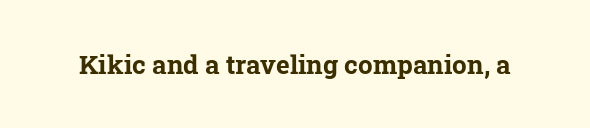
{"bold": "yes", "underline": "no", "letter_spacing": "normal", "letter_spacing_em": 0.0, "glyph_px": 26}
